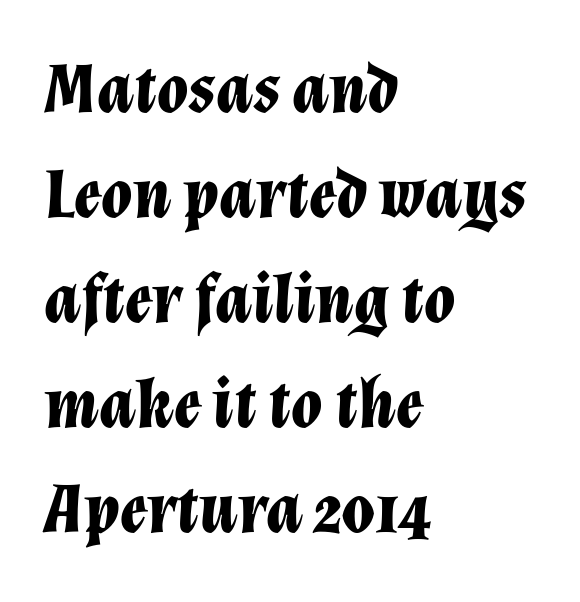
This block has exactly the height ordinary leading produces. Every character sits at an angle, as italics do. A bare baseline throughout the passage. Between one letter and the next there's only the usual sliver of space. This is heavy type, rendered in bold.
